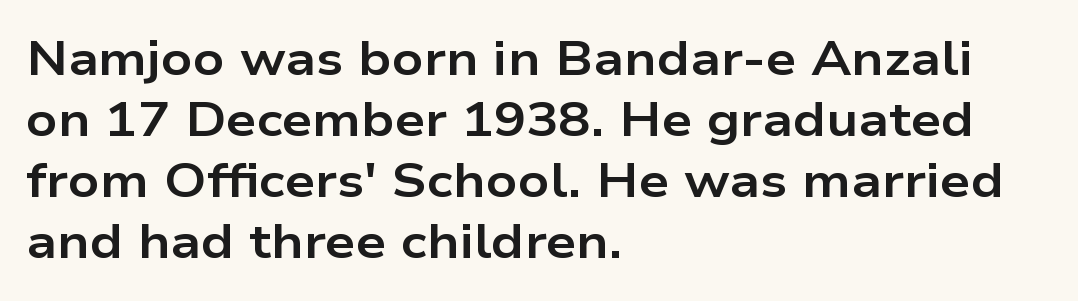
{"serif": "no", "italic": "no", "bold": "yes", "weight": "bold", "width": "wide", "stroke_contrast": "low", "x_height": "medium", "monospaced": "no", "underline": "no", "align": "left", "line_spacing": "normal", "line_spacing_ratio": 1.27, "letter_spacing": "normal", "letter_spacing_em": 0.0, "glyph_px": 48}
